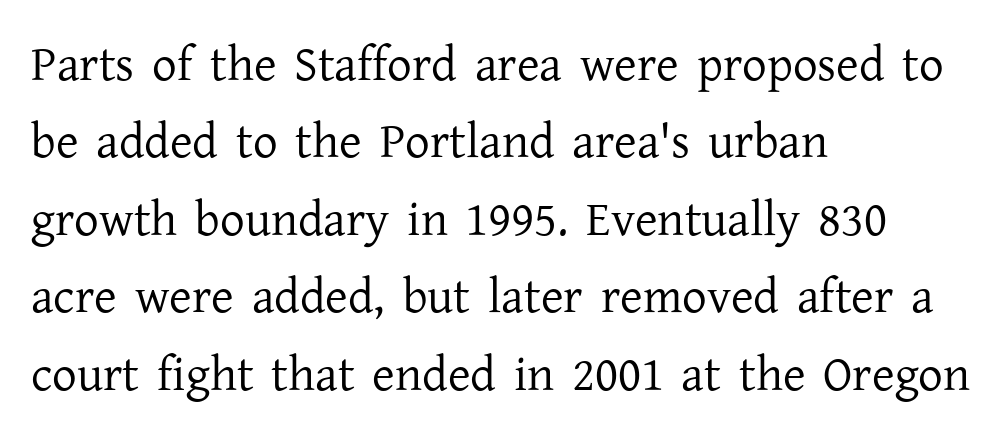
Q: Is the text bold? A: No.
Q: Is the text italic (slanted)? A: No, it is upright.
Q: Is the typeface a serif or a sans-serif typeface? A: Serif.
Q: Is the text underlined? A: No.
Q: How is the paragraph aligned? A: Left-aligned.
Q: Is the spacing between letters normal or unusually wide? A: Normal.
Q: Is the spacing between lines tight, normal or loose? A: Normal.
Q: Width (condensed, normal, or wide)? A: Normal.
Q: Stroke contrast? A: Low.
Q: x-height? A: Medium.
Q: Monospaced? A: No.
